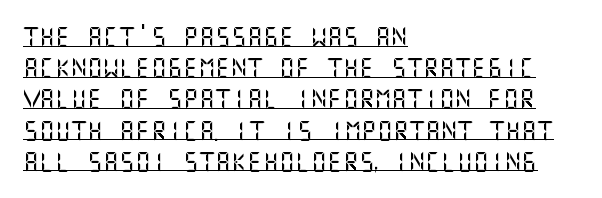
Q: Is the text italic (slanted)? A: No, it is upright.
Q: Is the text underlined? A: Yes.
Q: How is the paragraph aligned? A: Left-aligned.
Q: Is the spacing between letters normal or unusually wide? A: Normal.
Q: Is the spacing between lines tight, normal or loose? A: Normal.
